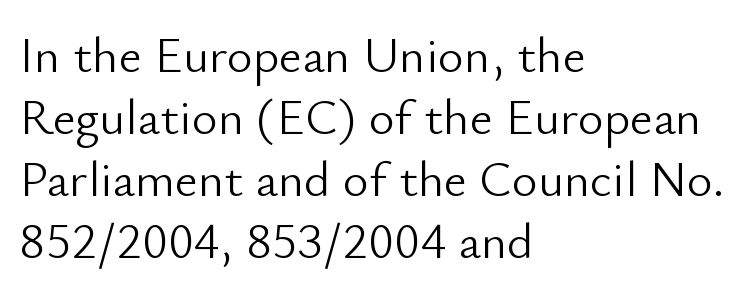
The letterforms sit shoulder to shoulder at normal distance. Does the copy run flush right? No — it runs flush left. Italic? Not at all — the glyphs are vertical. What kind of face is this? One without serifs — a sans.
